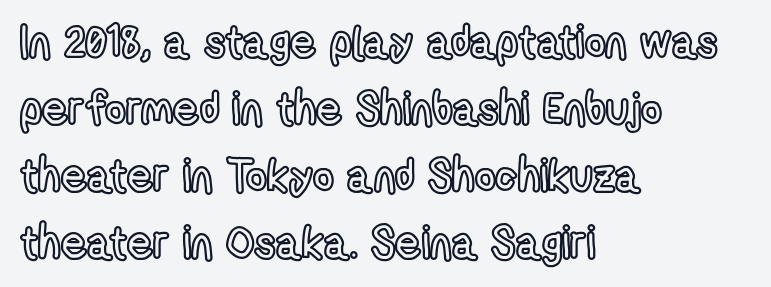
{"italic": "no", "width": "condensed", "x_height": "medium", "monospaced": "no", "underline": "no", "align": "left", "line_spacing": "normal", "line_spacing_ratio": 1.49, "letter_spacing": "normal", "letter_spacing_em": 0.0, "glyph_px": 45}
